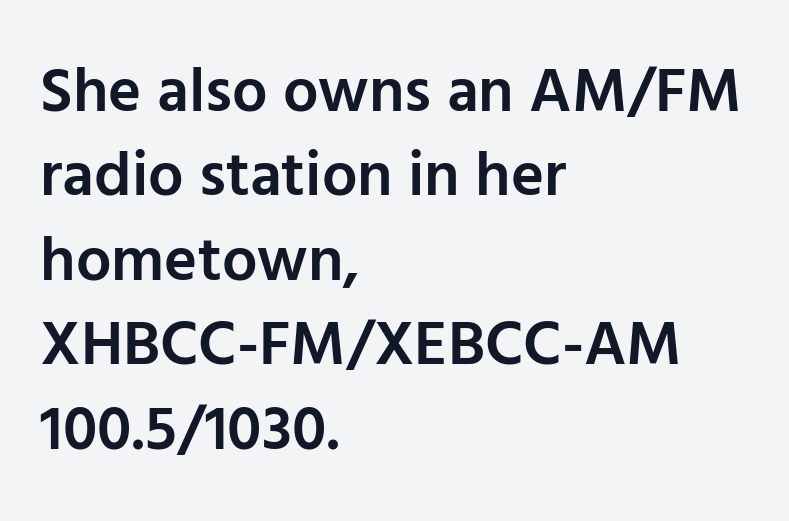
Letterform terminals end flat and unadorned throughout the passage. Unmarked baselines from the first word to the last. Set as a demibold, roughly 600 on the weight scale. Does the copy run flush right? No — it runs flush left. Notice how the stems are strictly vertical — no italics here. If you measured baseline to baseline, you'd find a middling distance.
